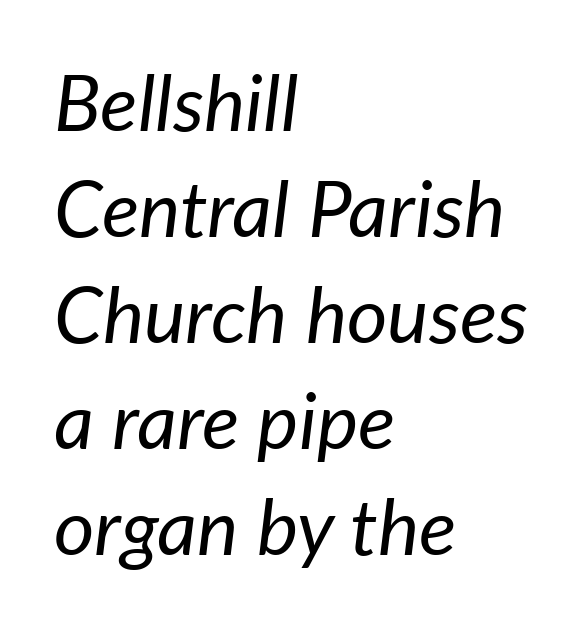
Compared with ordinary roman type, these characters are visibly tilted. No extra ink here — the face is not bold. This block has exactly the height ordinary leading produces. The gaps between neighbouring characters are ordinary and unremarkable.
